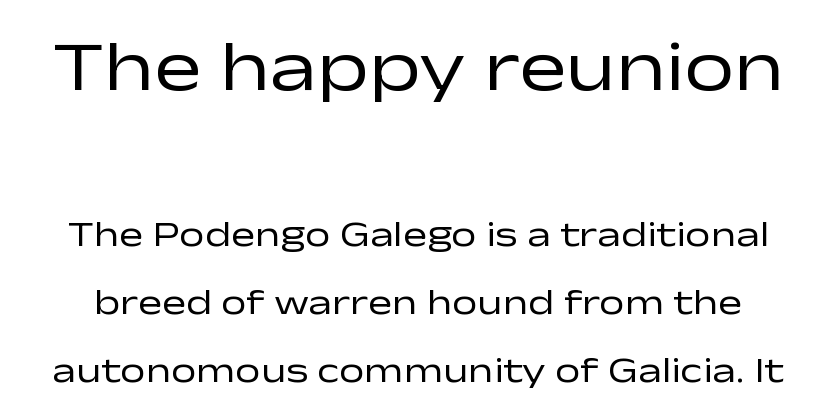
Q: Is the text bold? A: No.
Q: Is the text italic (slanted)? A: No, it is upright.
Q: Is the typeface a serif or a sans-serif typeface? A: Sans-serif.
Q: Is the text underlined? A: No.
Q: Is the spacing between letters normal or unusually wide? A: Normal.
Q: Is the spacing between lines tight, normal or loose? A: Loose.
Q: Which block of text is set in a larger size, the first (top) or the second (bottom)? A: The first (top) one.
Q: Width (condensed, normal, or wide)? A: Wide.
Q: Stroke contrast? A: Low.
Q: x-height? A: Medium.
Q: Monospaced? A: No.
